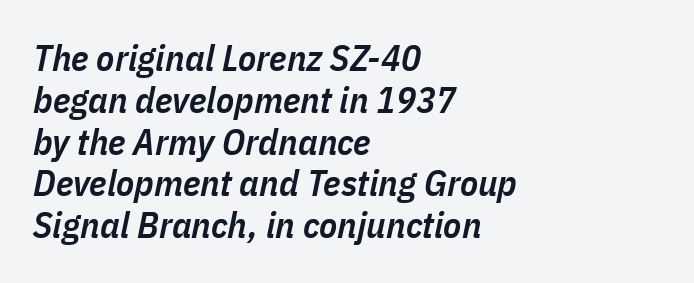
The rendering uses a semibold face; strokes are thickened but not to full bold. A bare baseline throughout the passage. Character widths vary here, with narrow letters taking less room than wide ones. The specimen reads as italic at a glance. Glyph-to-glyph distance matches everyday printed text. Baseline-to-baseline distance is barely more than the letter height.
